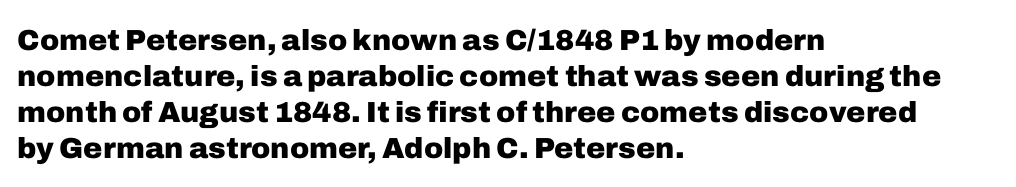
This is heavy type, rendered in bold. Observe the absence of serifs on each vertical stroke in this sample. The area under the type is left untouched. The letters stand straight up with perfectly vertical stems.
